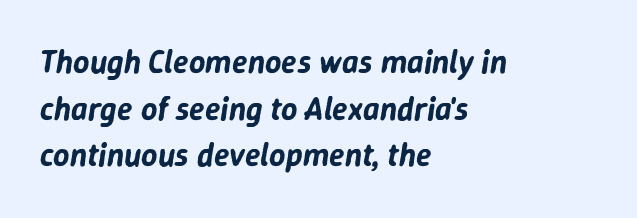
The image shows 32 px text type, italic (leaning right); set left-aligned, normal line spacing (1.46x), normal letter spacing, not underlined; low stroke contrast and a medium x-height.
